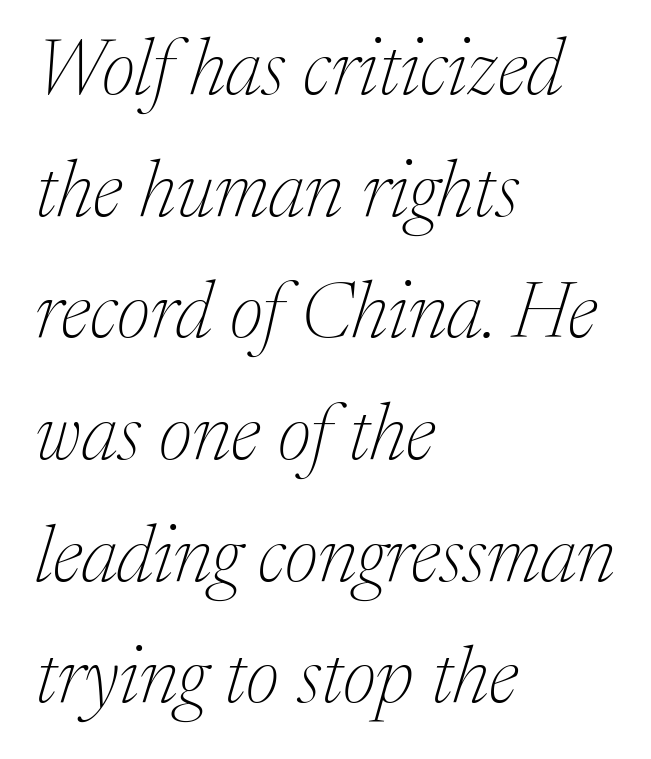
{"serif": "yes", "italic": "yes", "lean": "right", "slant_degrees": 17, "bold": "no", "weight": "thin", "width": "normal", "stroke_contrast": "medium", "x_height": "medium", "monospaced": "no", "underline": "no", "align": "left", "line_spacing": "normal", "line_spacing_ratio": 1.54, "letter_spacing": "normal", "letter_spacing_em": 0.0, "glyph_px": 79}
